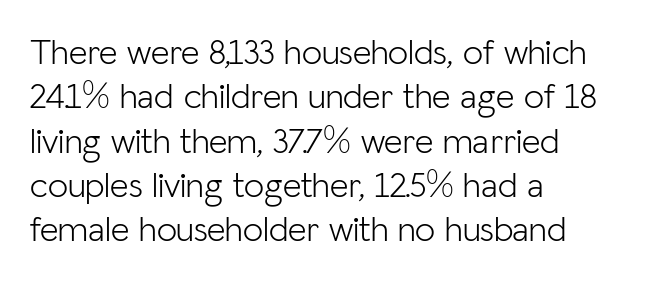
Caption: standard tracking, unaltered. The words here are not underlined. Weight class: somewhere from thin through regular. Line starts are locked; line ends wander. The glyphs in this specimen are sans serif. You could not count columns in this text — the font is proportionally spaced.
